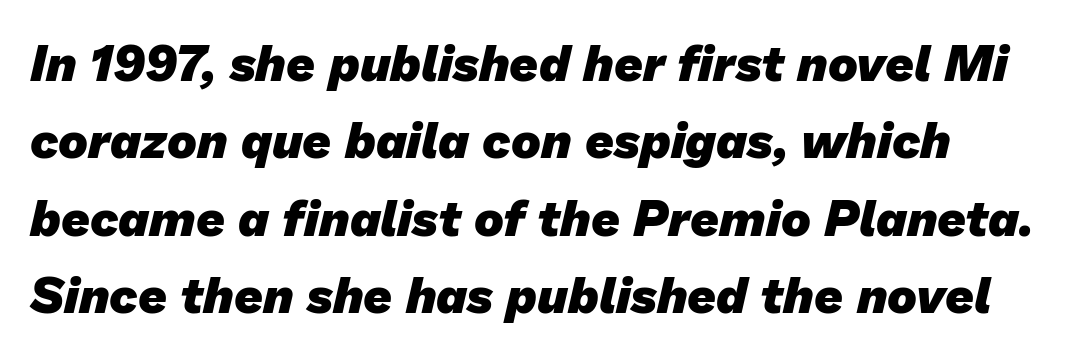
The image shows 50 px heavy sans-serif type; set normal line spacing (1.55x), normal letter spacing, not underlined; low stroke contrast and a medium x-height.
